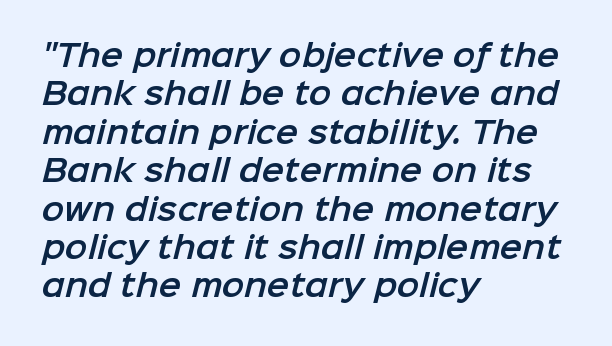
Honestly, the letter spacing is just normal — you wouldn't notice it. Looks like regular typesetting: each glyph gets only the width it needs. If you drew a ruler down the left edge, every line would touch it. Lines of text with bare space underneath. The font family rendered here belongs to the sans-serif group. Vertical spacing — default.
